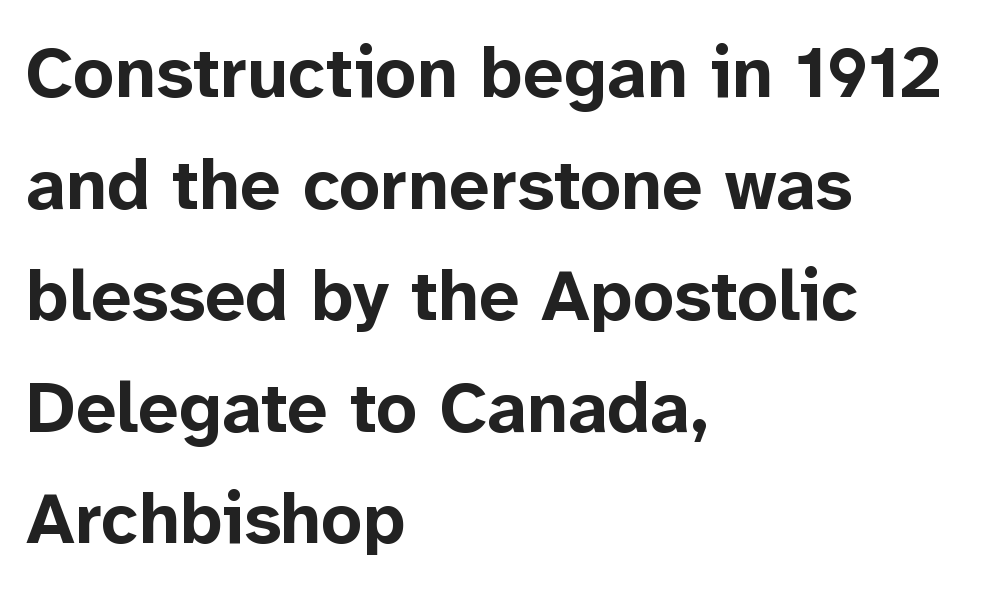
Q: Is the text bold? A: Yes.
Q: Is the text italic (slanted)? A: No, it is upright.
Q: Is the typeface a serif or a sans-serif typeface? A: Sans-serif.
Q: Is the text underlined? A: No.
Q: How is the paragraph aligned? A: Left-aligned.
Q: Is the spacing between letters normal or unusually wide? A: Normal.
Q: Is the spacing between lines tight, normal or loose? A: Normal.
Q: Width (condensed, normal, or wide)? A: Normal.
Q: Stroke contrast? A: Low.
Q: x-height? A: Medium.
Q: Monospaced? A: No.
